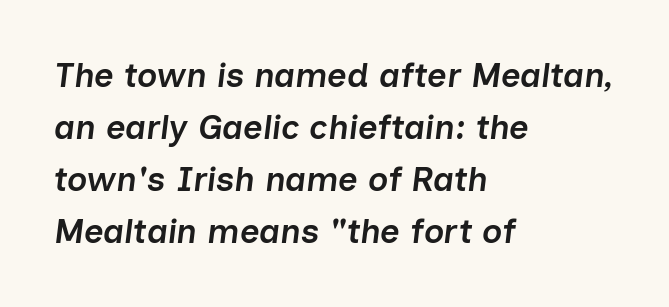
The image shows 34 px semibold type, italic (leaning right); set left-aligned, normal line spacing (1.53x), normal letter spacing, not underlined; low stroke contrast and a medium x-height.
